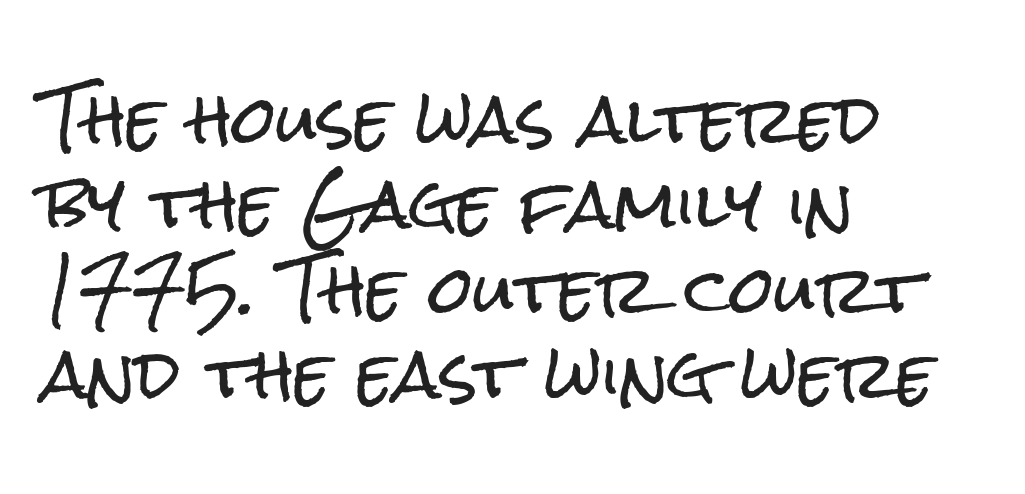
The image shows 64 px condensed sans-serif type, upright; set left-aligned, normal line spacing (1.33x), normal letter spacing, not underlined; low stroke contrast and a medium x-height.
